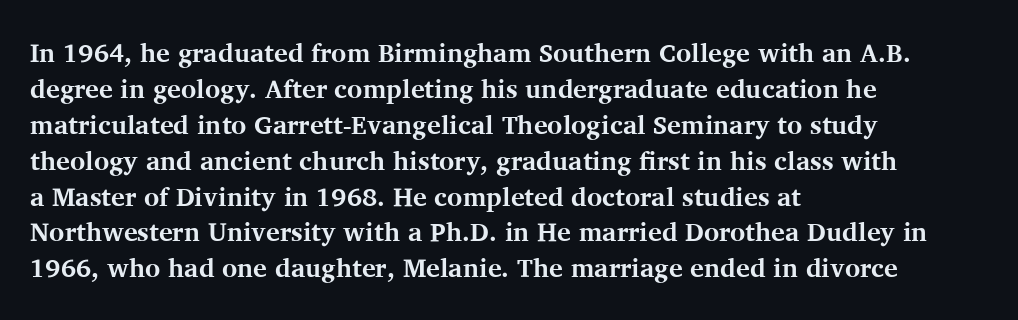
Q: Is the text bold? A: Yes.
Q: Is the text italic (slanted)? A: No, it is upright.
Q: Is the text underlined? A: No.
Q: How is the paragraph aligned? A: Left-aligned.
Q: Is the spacing between letters normal or unusually wide? A: Normal.
Q: Is the spacing between lines tight, normal or loose? A: Normal.
